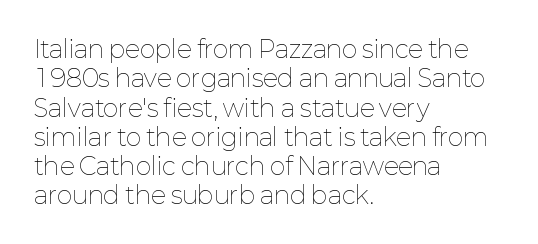
{"italic": "no", "bold": "no", "underline": "no", "align": "left", "line_spacing_ratio": 1.22, "letter_spacing": "normal", "letter_spacing_em": 0.0, "glyph_px": 24}
